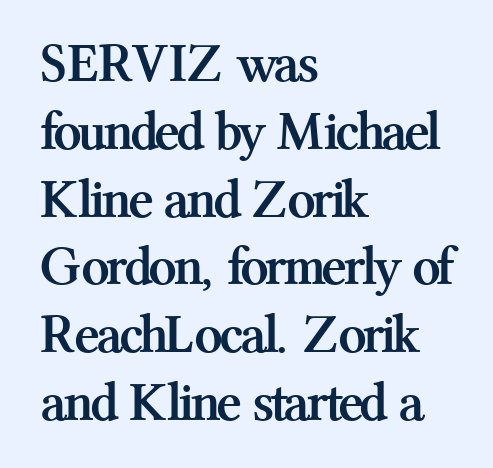
Q: Is the text bold? A: Yes.
Q: Is the text italic (slanted)? A: No, it is upright.
Q: Is the typeface a serif or a sans-serif typeface? A: Serif.
Q: Is the text underlined? A: No.
Q: How is the paragraph aligned? A: Left-aligned.
Q: Is the spacing between letters normal or unusually wide? A: Normal.
Q: Width (condensed, normal, or wide)? A: Normal.
Q: Stroke contrast? A: Medium.
Q: x-height? A: Medium.
Q: Monospaced? A: No.
